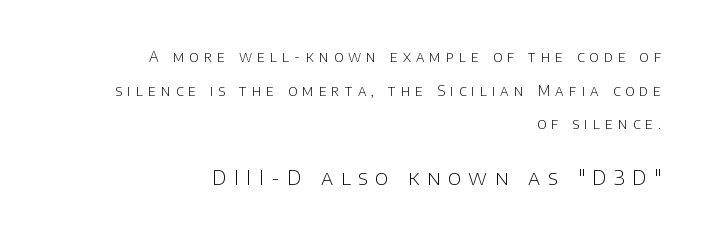
{"italic": "no", "bold": "no", "underline": "no", "align": "right", "line_spacing": "loose", "line_spacing_ratio": 2.41, "letter_spacing": "wide", "letter_spacing_em": 0.37, "larger_block": "second", "size_ratio": 1.43, "glyph_px": 20}
